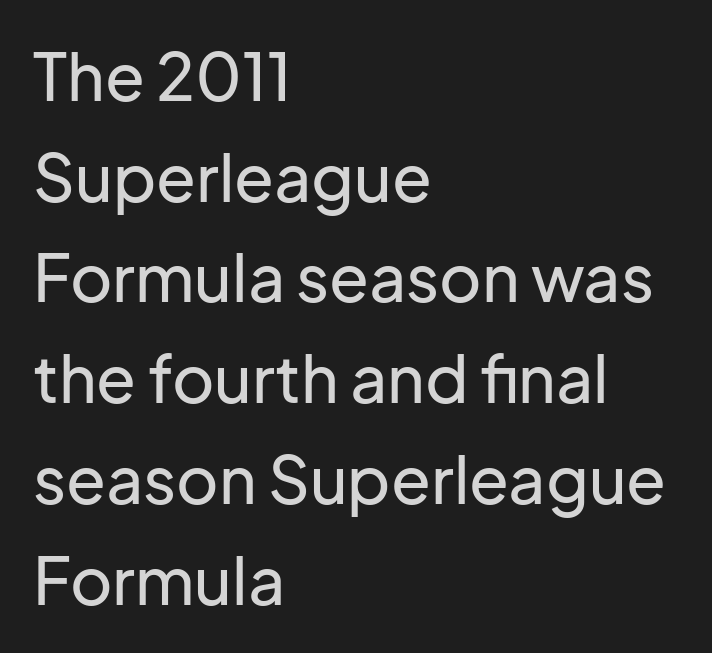
The text block is weighted toward the left margin, trailing off unevenly rightward. Notice how the stems are strictly vertical — no italics here. What stands out about the letter spacing? Nothing — it is the standard amount. The characters display no serif detailing; their extremities are plain. In terms of leading, this rendering sits right in the middle. The letters advance in unequal steps, a hallmark of proportional type.
